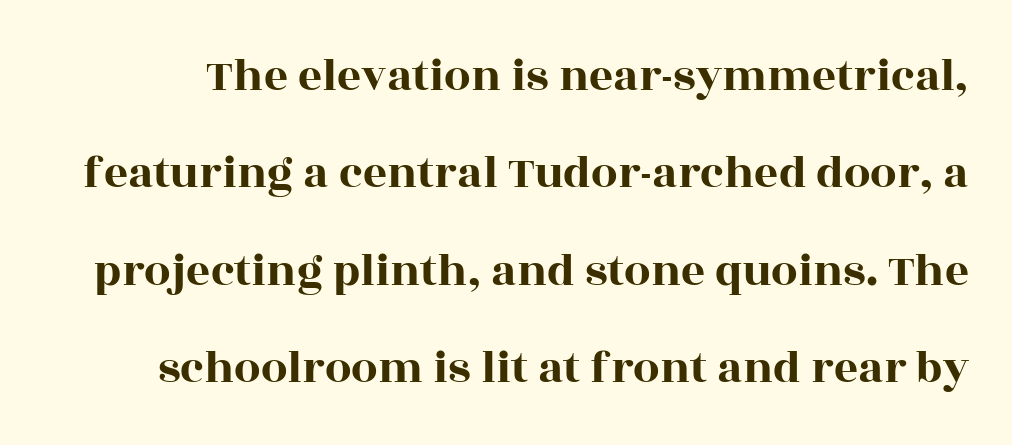
{"serif": "yes", "italic": "no", "width": "wide", "x_height": "large", "monospaced": "no", "underline": "no", "line_spacing": "loose", "line_spacing_ratio": 2.07, "letter_spacing": "normal", "letter_spacing_em": 0.0, "glyph_px": 47}
